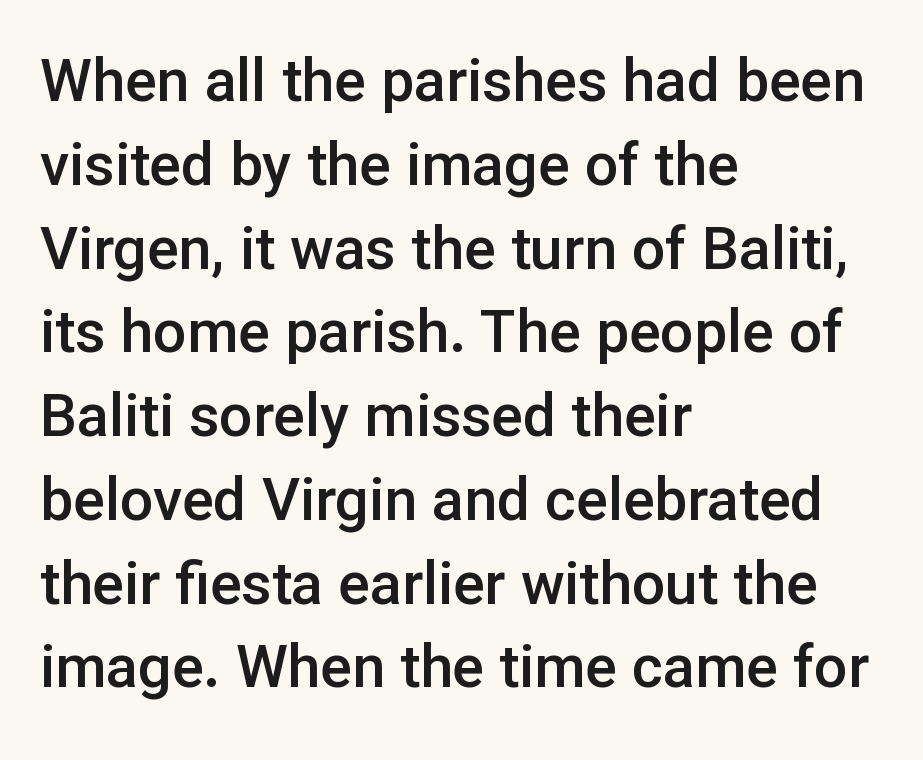
The image shows 59 px semibold sans-serif type, upright; set left-aligned, normal line spacing (1.42x), normal letter spacing, not underlined; low stroke contrast and a medium x-height.
